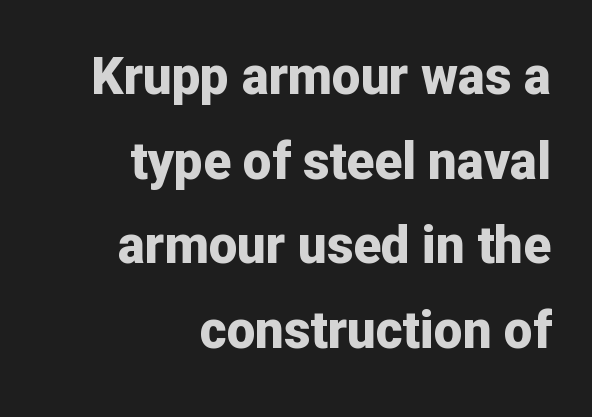
The image shows 51 px bold sans-serif type, upright; set right-aligned, normal line spacing (1.66x), normal letter spacing, not underlined; low stroke contrast and a medium x-height.
